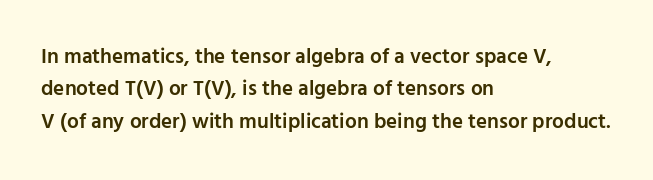
Q: Is the text bold? A: Semi-bold.
Q: Is the text italic (slanted)? A: No, it is upright.
Q: Is the text underlined? A: No.
Q: How is the paragraph aligned? A: Left-aligned.
Q: Is the spacing between letters normal or unusually wide? A: Normal.
Q: Is the spacing between lines tight, normal or loose? A: Normal.
